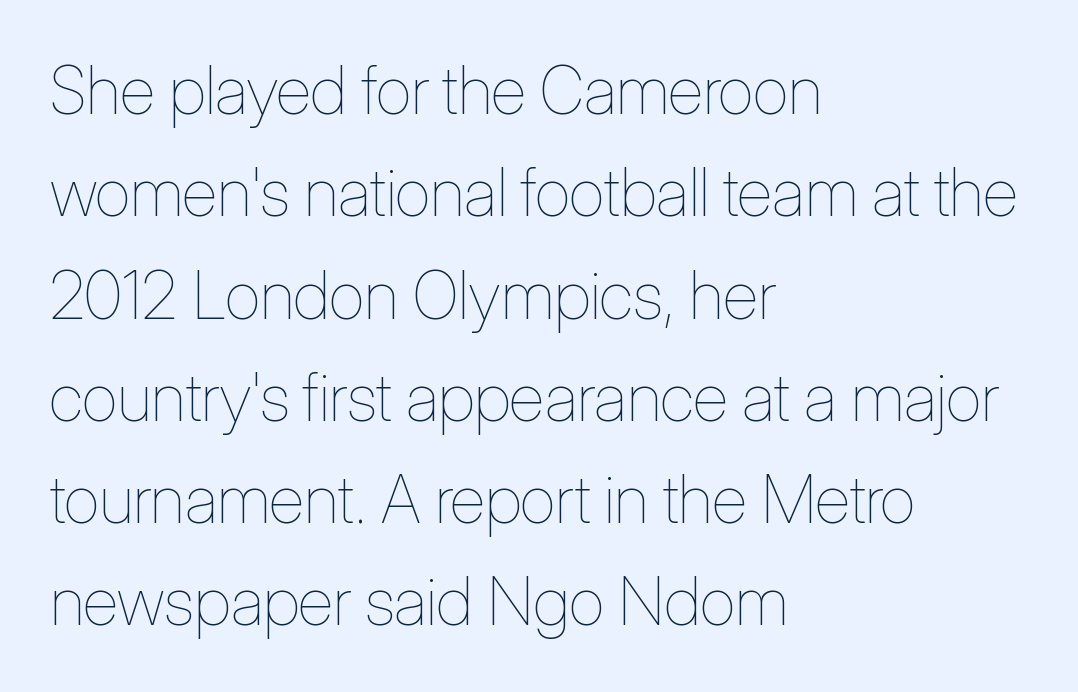
{"italic": "no", "bold": "no", "weight": "thin", "width": "condensed", "stroke_contrast": "low", "x_height": "medium", "monospaced": "no", "underline": "no", "align": "left", "line_spacing": "normal", "line_spacing_ratio": 1.55, "letter_spacing": "normal", "letter_spacing_em": 0.0, "glyph_px": 66}
